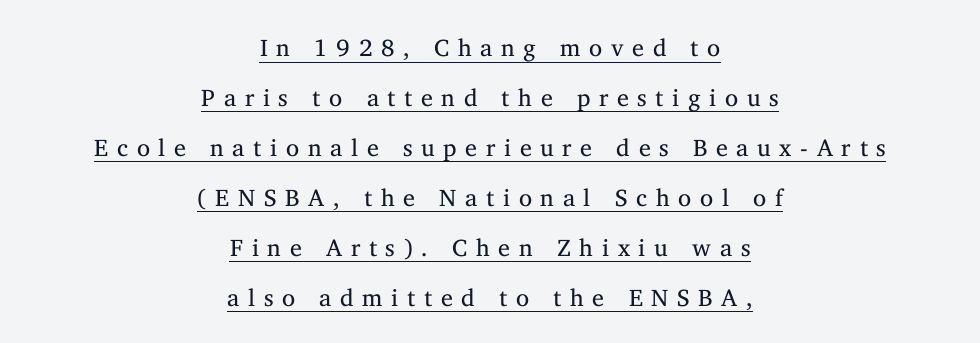
No chunkiness to these letters — they're not bold. Somebody hit Ctrl+U on this one — the words are underlined. Whoever set this chose breathing room over compactness in the vertical rhythm. Spacing between characters has been opened up far beyond the box default.
